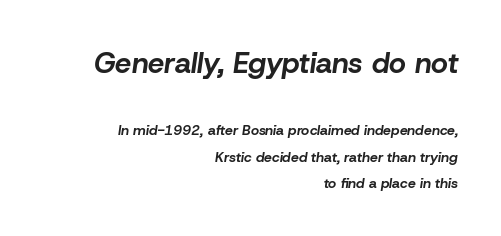
Q: Is the text bold? A: Yes.
Q: Is the text italic (slanted)? A: Yes, it leans right by about 8 degrees.
Q: Is the text underlined? A: No.
Q: How is the paragraph aligned? A: Right-aligned.
Q: Is the spacing between letters normal or unusually wide? A: Normal.
Q: Which block of text is set in a larger size, the first (top) or the second (bottom)? A: The first (top) one.
Q: Width (condensed, normal, or wide)? A: Normal.
Q: Stroke contrast? A: Low.
Q: x-height? A: Medium.
Q: Monospaced? A: No.
